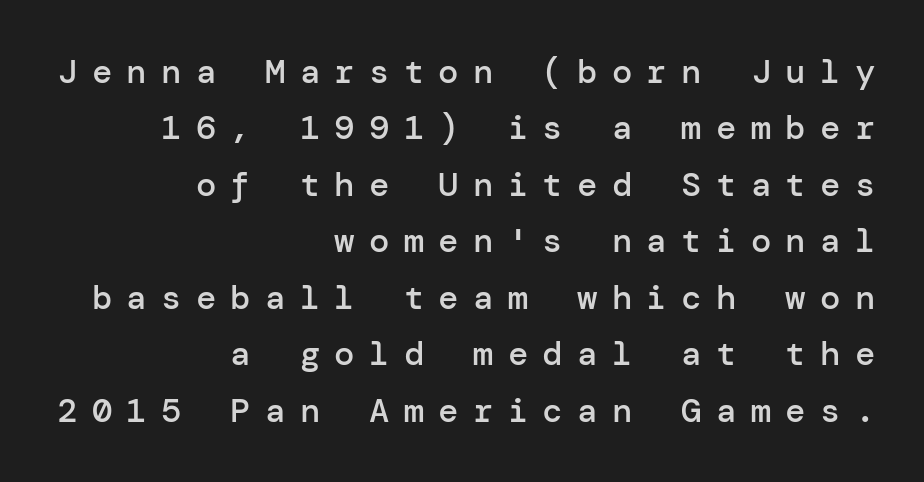
Q: Is the text bold? A: Semi-bold.
Q: Is the text italic (slanted)? A: No, it is upright.
Q: Is the typeface a serif or a sans-serif typeface? A: Sans-serif.
Q: Is the text underlined? A: No.
Q: How is the paragraph aligned? A: Right-aligned.
Q: Is the spacing between letters normal or unusually wide? A: Unusually wide.
Q: Is the spacing between lines tight, normal or loose? A: Normal.
Q: Width (condensed, normal, or wide)? A: Normal.
Q: Stroke contrast? A: Low.
Q: x-height? A: Medium.
